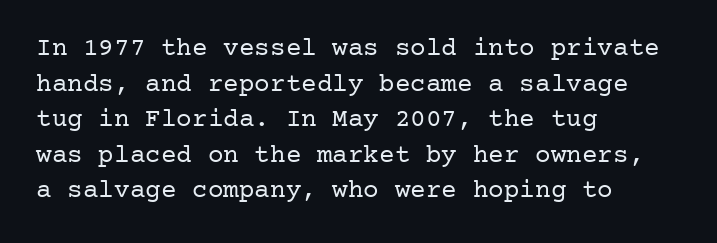
{"italic": "no", "bold": "no", "underline": "no", "align": "left", "line_spacing": "normal", "line_spacing_ratio": 1.37, "letter_spacing": "normal", "letter_spacing_em": 0.0, "glyph_px": 26}
